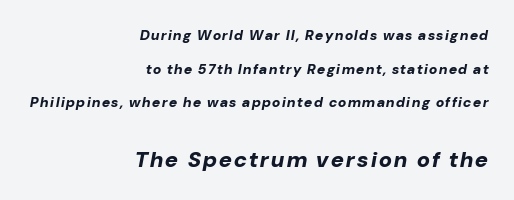
The image shows 22 px bold type, italic (leaning right); set right-aligned, loose line spacing (2.41x), not underlined; the second (bottom) block is 1.57x larger.
